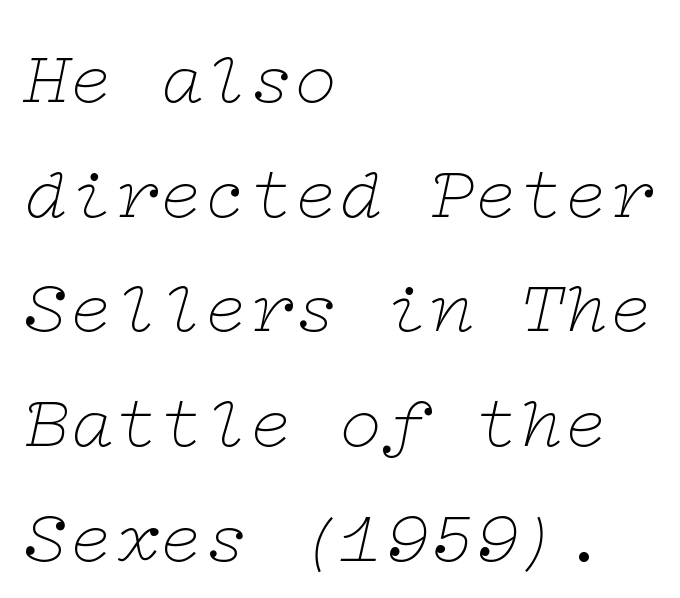
You can tell it's italic because the verticals aren't actually vertical. A typesetter would call this leading conventional body-copy spacing. I'd call this a serif setting — the letters wear small feet. The rendering anchors every line to the left-hand side. Standard letterfit; no display-style spreading of the glyphs. The letters look calm and open, with moderate or lighter stems.
